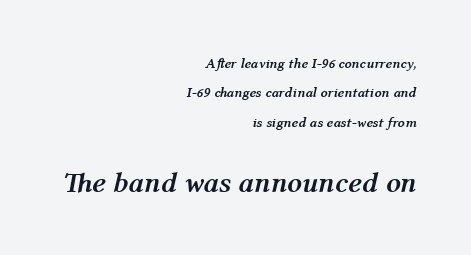
Q: Is the text bold? A: Yes.
Q: Is the text italic (slanted)? A: Yes, it leans right by about 12 degrees.
Q: Is the text underlined? A: No.
Q: How is the paragraph aligned? A: Right-aligned.
Q: Is the spacing between letters normal or unusually wide? A: Normal.
Q: Is the spacing between lines tight, normal or loose? A: Loose.
Q: Which block of text is set in a larger size, the first (top) or the second (bottom)? A: The second (bottom) one.
Q: Width (condensed, normal, or wide)? A: Normal.
Q: Stroke contrast? A: Medium.
Q: x-height? A: Medium.
Q: Monospaced? A: No.
